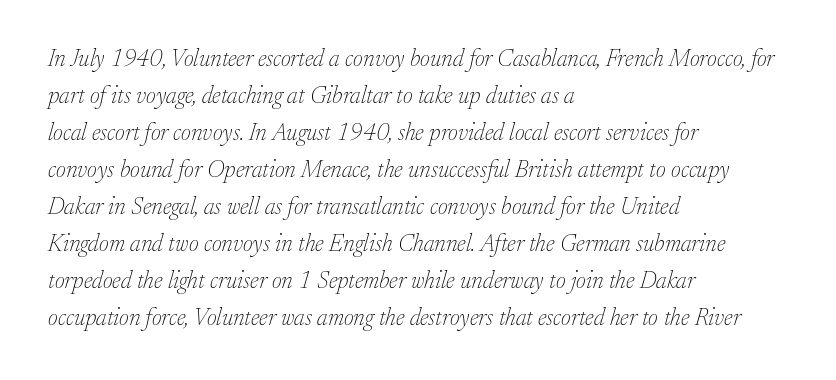
A typesetter would call this leading conventional body-copy spacing. A typesetter would call this zero additional tracking. Clear beneath every line of the passage. A light-to-regular cut is what we see here. Teacher's note: observe the even left margin — that is flush-left alignment.
